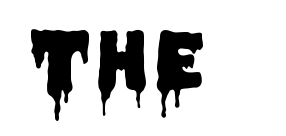
{"serif": "no", "italic": "no", "width": "condensed", "stroke_contrast": "low", "x_height": "large", "monospaced": "no", "underline": "no", "glyph_px": 76}
